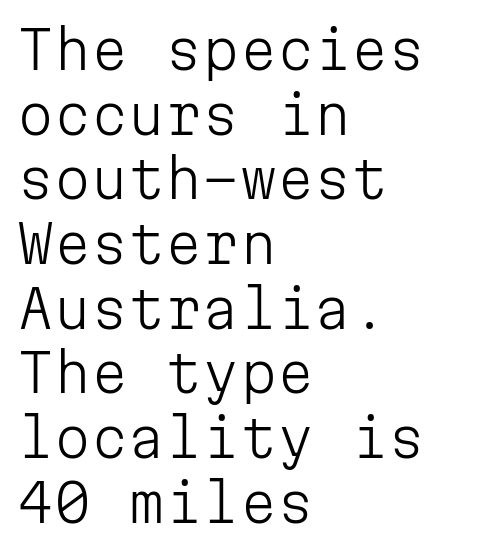
The image shows 53 px light sans-serif type, upright, monospaced; set left-aligned, line spacing 1.22x, normal letter spacing, not underlined; low stroke contrast and a medium x-height.
